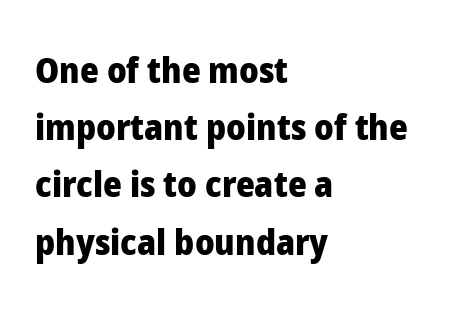
Only glyphs here, with clear space below each row. Here the designer chose a conventional face with non-uniform glyph widths. No italicization has been applied; the sample stays upright. Compared with typical body copy, the letter spacing here is the same. The typeface chosen for these lines omits serifs. Bold? Absolutely — the strokes are thick and heavy.
